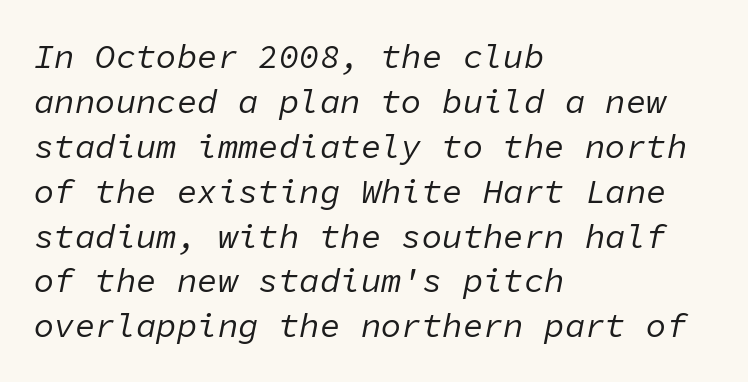
{"italic": "yes", "lean": "right", "slant_degrees": 11, "bold": "no", "weight": "regular", "width": "normal", "stroke_contrast": "low", "x_height": "medium", "monospaced": "yes", "underline": "no", "align": "left", "line_spacing": "normal", "line_spacing_ratio": 1.32, "letter_spacing": "normal", "letter_spacing_em": 0.0, "glyph_px": 34}
